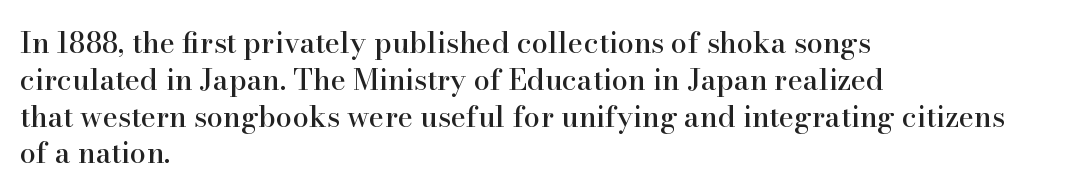
{"serif": "yes", "italic": "no", "width": "normal", "stroke_contrast": "high", "x_height": "small", "monospaced": "no", "underline": "no", "align": "left", "line_spacing": "normal", "line_spacing_ratio": 1.27, "letter_spacing": "normal", "letter_spacing_em": 0.0, "glyph_px": 29}
